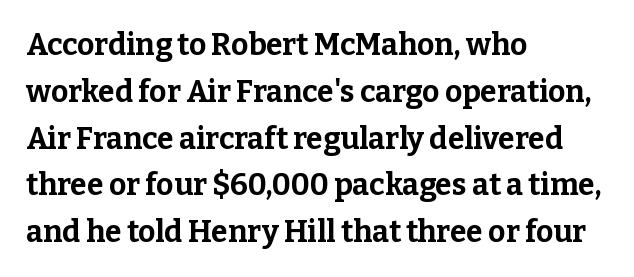
Q: Is the text bold? A: Yes.
Q: Is the text italic (slanted)? A: No, it is upright.
Q: Is the typeface a serif or a sans-serif typeface? A: Serif.
Q: Is the text underlined? A: No.
Q: How is the paragraph aligned? A: Left-aligned.
Q: Is the spacing between letters normal or unusually wide? A: Normal.
Q: Is the spacing between lines tight, normal or loose? A: Normal.
Q: Width (condensed, normal, or wide)? A: Normal.
Q: Stroke contrast? A: Low.
Q: x-height? A: Medium.
Q: Monospaced? A: No.
